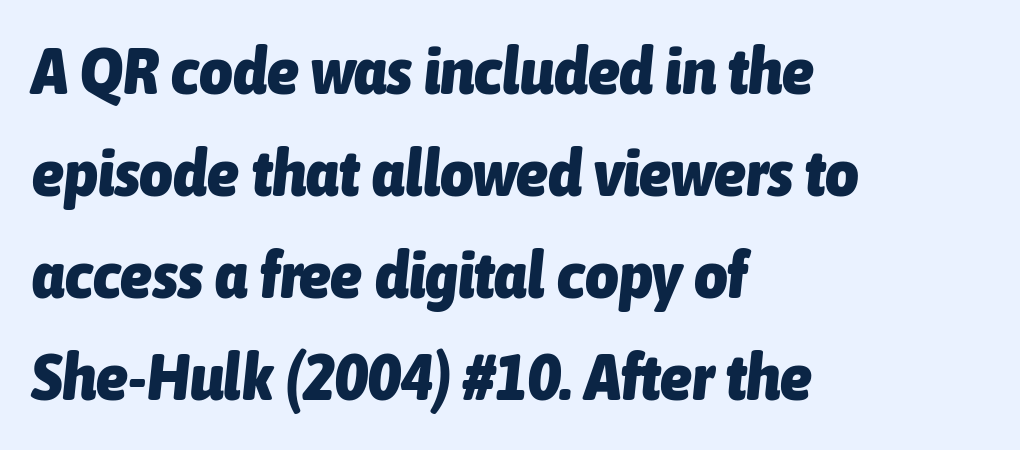
{"italic": "yes", "lean": "right", "slant_degrees": 6, "bold": "yes", "weight": "heavy", "width": "condensed", "stroke_contrast": "low", "x_height": "medium", "monospaced": "no", "underline": "no", "align": "left", "line_spacing": "normal", "line_spacing_ratio": 1.57, "letter_spacing": "normal", "letter_spacing_em": 0.0, "glyph_px": 65}
